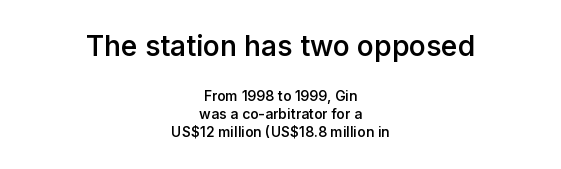
Varying glyph widths throughout — classic text-font behaviour. The designer left line spacing at the default. Bold? Not quite — semibold, heavier than regular but stopping short. The face used here is a sans, in the tradition of grotesques and geometrics. Is the lower block the larger one? No — the upper block carries the bigger type.
